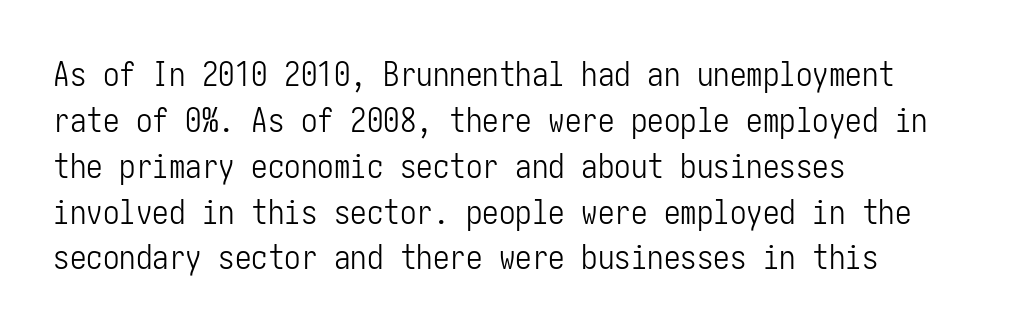
{"serif": "no", "italic": "no", "bold": "no", "weight": "light", "width": "condensed", "stroke_contrast": "low", "x_height": "medium", "underline": "no", "align": "left", "line_spacing": "normal", "line_spacing_ratio": 1.39, "letter_spacing": "normal", "letter_spacing_em": 0.0, "glyph_px": 33}
